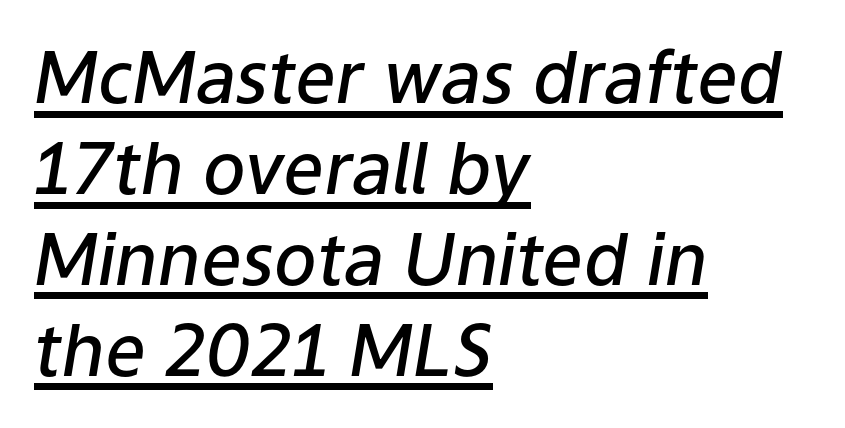
A semibold gives these letters moderate extra thickness, short of bold. In designer terms, the underline attribute is active on this setting. Whoever set this chose a conventional vertical rhythm. The passage is arranged the way most books set body copy — flush left. Character widths vary here, with narrow letters taking less room than wide ones. The letters sit at their default tracking, neither squeezed nor spread.
